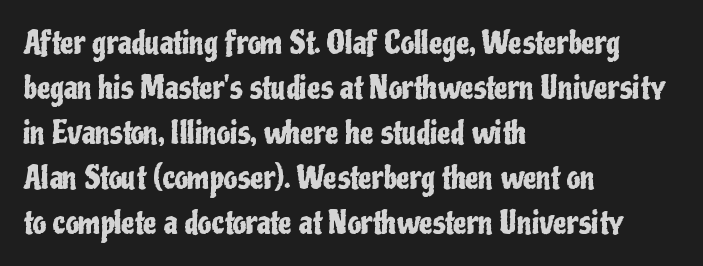
{"serif": "no", "italic": "no", "width": "condensed", "stroke_contrast": "low", "x_height": "medium", "monospaced": "no", "underline": "no", "align": "left", "line_spacing": "normal", "line_spacing_ratio": 1.5, "letter_spacing": "normal", "letter_spacing_em": 0.0, "glyph_px": 30}
